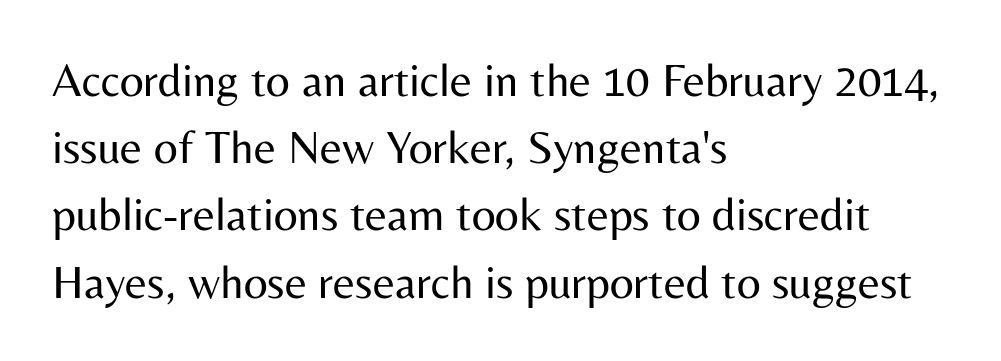
{"serif": "no", "italic": "no", "bold": "no", "weight": "regular", "width": "normal", "stroke_contrast": "medium", "x_height": "medium", "monospaced": "no", "underline": "no", "align": "left", "line_spacing": "normal", "line_spacing_ratio": 1.43, "letter_spacing": "normal", "letter_spacing_em": 0.0, "glyph_px": 47}
